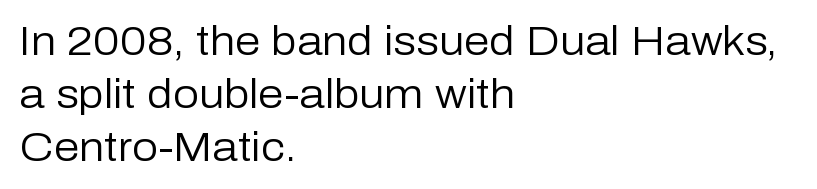
The image shows 41 px regular-weight sans-serif type, upright; set left-aligned, normal line spacing (1.29x), normal letter spacing, not underlined; low stroke contrast and a medium x-height.
